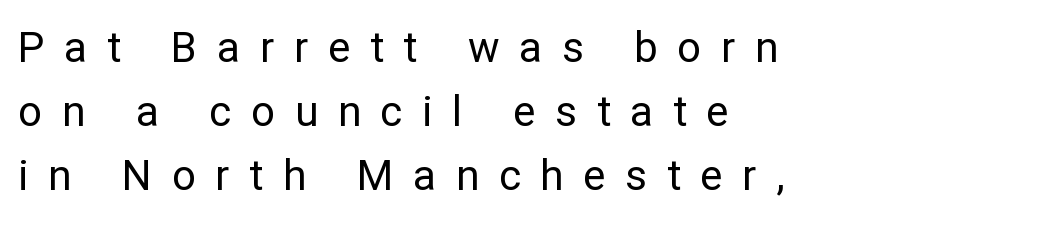
{"serif": "no", "italic": "no", "bold": "no", "weight": "regular", "width": "normal", "stroke_contrast": "low", "x_height": "medium", "monospaced": "no", "underline": "no", "align": "left", "line_spacing": "normal", "line_spacing_ratio": 1.52, "letter_spacing": "wide", "letter_spacing_em": 0.47, "glyph_px": 42}
